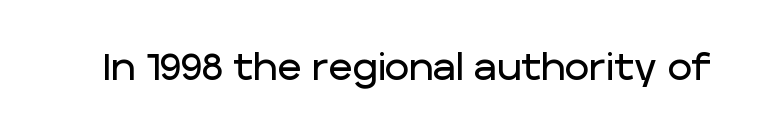
Rule under the text: the space is simply empty. Notice how the stems are strictly vertical — no italics here. The letters advance in unequal steps, a hallmark of proportional type. Nothing sits at the stroke ends, so this counts as sans-serif. Look at the tracking — it's just the regular setting, nothing added.
